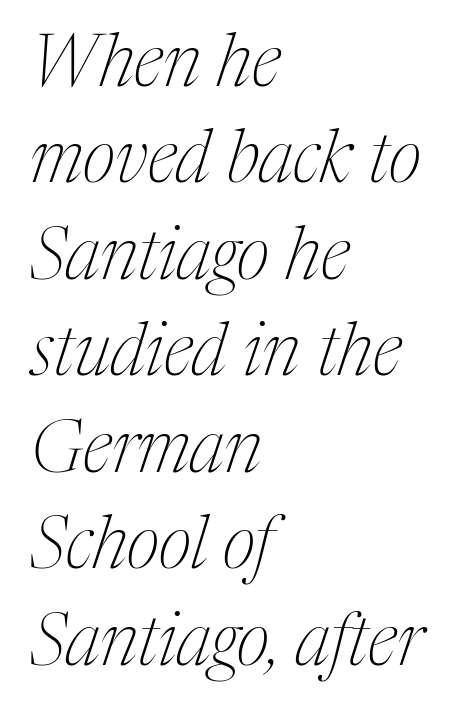
Q: Is the text bold? A: No.
Q: Is the text italic (slanted)? A: Yes, it leans right by about 17 degrees.
Q: Is the typeface a serif or a sans-serif typeface? A: Serif.
Q: Is the text underlined? A: No.
Q: How is the paragraph aligned? A: Left-aligned.
Q: Is the spacing between letters normal or unusually wide? A: Normal.
Q: Is the spacing between lines tight, normal or loose? A: Normal.
Q: Width (condensed, normal, or wide)? A: Condensed.
Q: Stroke contrast? A: Medium.
Q: x-height? A: Medium.
Q: Monospaced? A: No.
